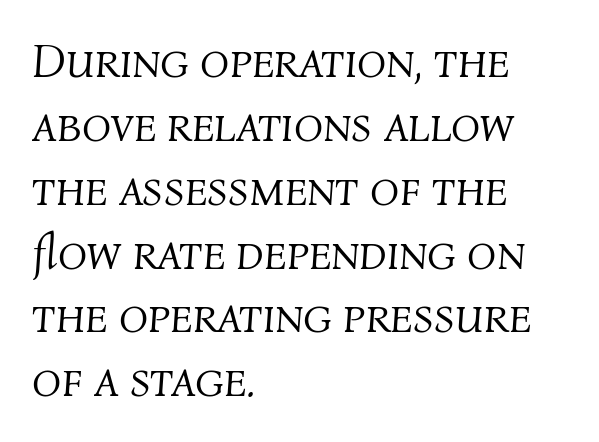
Q: Is the text bold? A: No.
Q: Is the text italic (slanted)? A: Yes, it leans right by about 4 degrees.
Q: Is the text underlined? A: No.
Q: How is the paragraph aligned? A: Left-aligned.
Q: Is the spacing between letters normal or unusually wide? A: Normal.
Q: Is the spacing between lines tight, normal or loose? A: Normal.
Q: Width (condensed, normal, or wide)? A: Normal.
Q: Stroke contrast? A: Medium.
Q: x-height? A: Medium.
Q: Monospaced? A: No.
